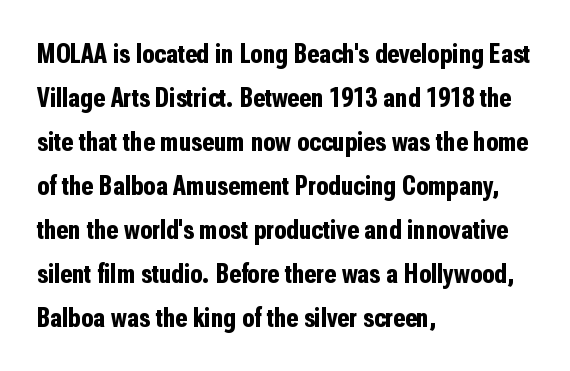
{"serif": "no", "italic": "no", "bold": "yes", "weight": "bold", "width": "condensed", "stroke_contrast": "low", "x_height": "medium", "monospaced": "no", "underline": "no", "align": "left", "line_spacing": "normal", "line_spacing_ratio": 1.57, "letter_spacing": "normal", "letter_spacing_em": 0.0, "glyph_px": 28}
